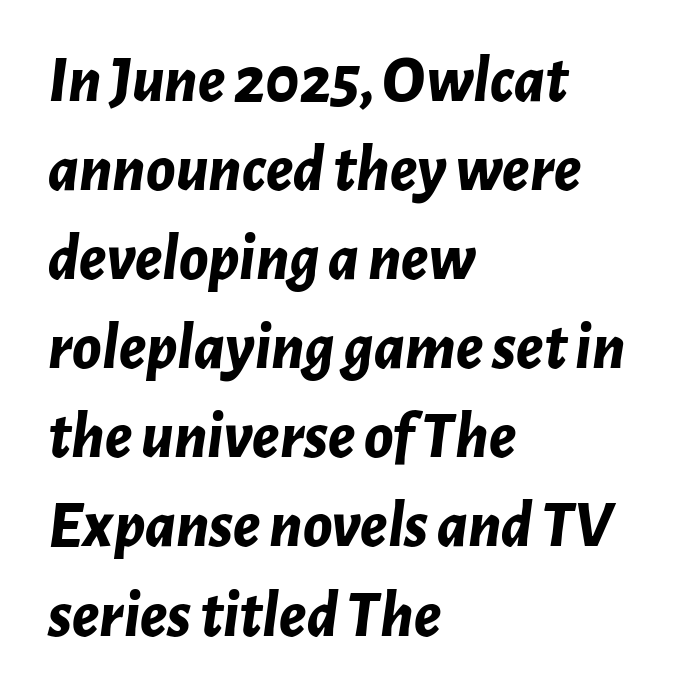
Regular leading. This rendering leaves character spacing at its baseline value. The strokes are fattened all the way to bold. Each letter keeps its own natural width here, so spacing adapts to shape. In terms of posture, this sample is oblique. Every row of glyphs begins at an identical x-position on the left.
